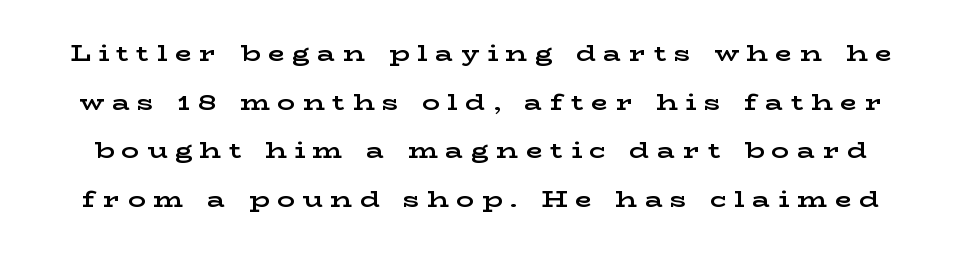
Q: Is the text bold? A: Yes.
Q: Is the text italic (slanted)? A: No, it is upright.
Q: Is the text underlined? A: No.
Q: Is the spacing between letters normal or unusually wide? A: Unusually wide.
Q: Is the spacing between lines tight, normal or loose? A: Loose.
